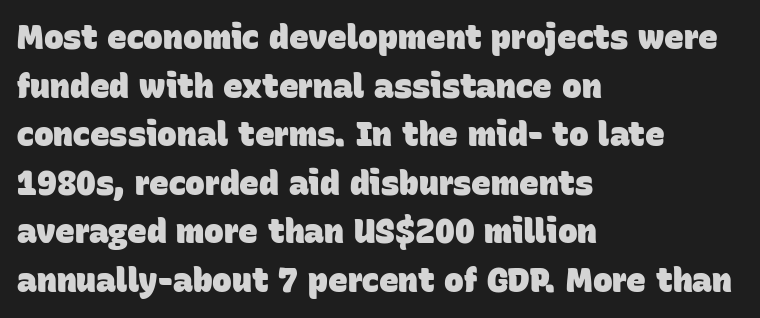
Stroke terminals: plain, sans-serif. Beneath every word, the page is bare. Short note: letters normally spaced. The block of text has a typical density, with ordinary space between rows.
